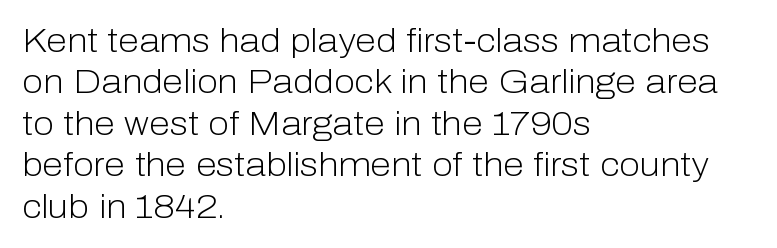
The image shows 34 px light sans-serif type, upright; set left-aligned, line spacing 1.22x, normal letter spacing, not underlined; low stroke contrast and a medium x-height.
